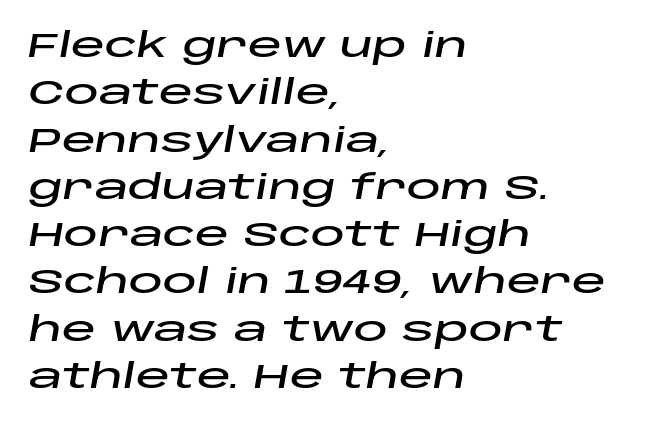
{"italic": "yes", "lean": "right", "slant_degrees": 10, "width": "wide", "stroke_contrast": "low", "x_height": "large", "monospaced": "no", "underline": "no", "align": "left", "line_spacing": "normal", "line_spacing_ratio": 1.39, "letter_spacing": "normal", "letter_spacing_em": 0.0, "glyph_px": 34}
